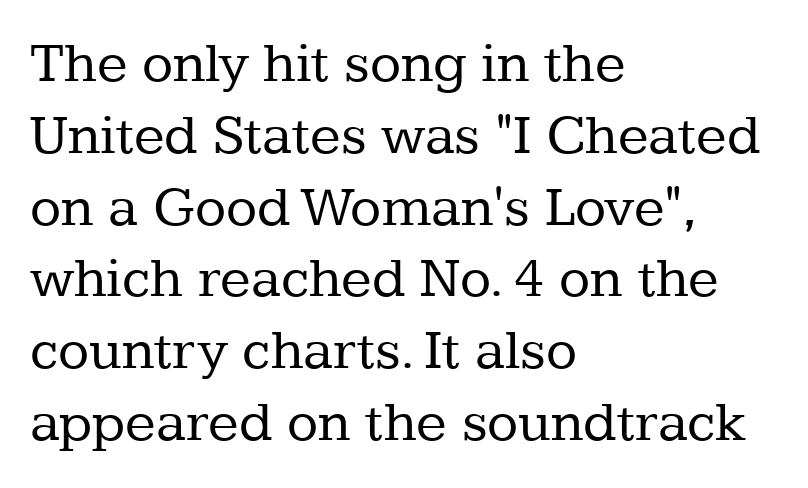
{"serif": "yes", "italic": "no", "bold": "no", "weight": "regular", "width": "normal", "stroke_contrast": "low", "x_height": "medium", "monospaced": "no", "underline": "no", "align": "left", "line_spacing": "normal", "line_spacing_ratio": 1.26, "letter_spacing": "normal", "letter_spacing_em": 0.0, "glyph_px": 57}
